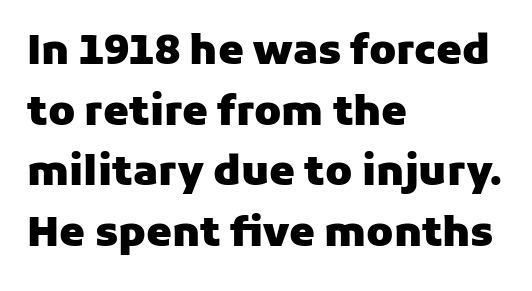
{"serif": "no", "italic": "no", "bold": "yes", "weight": "heavy", "width": "normal", "stroke_contrast": "low", "x_height": "medium", "monospaced": "no", "underline": "no", "align": "left", "line_spacing": "normal", "line_spacing_ratio": 1.48, "letter_spacing": "normal", "letter_spacing_em": 0.0, "glyph_px": 41}
